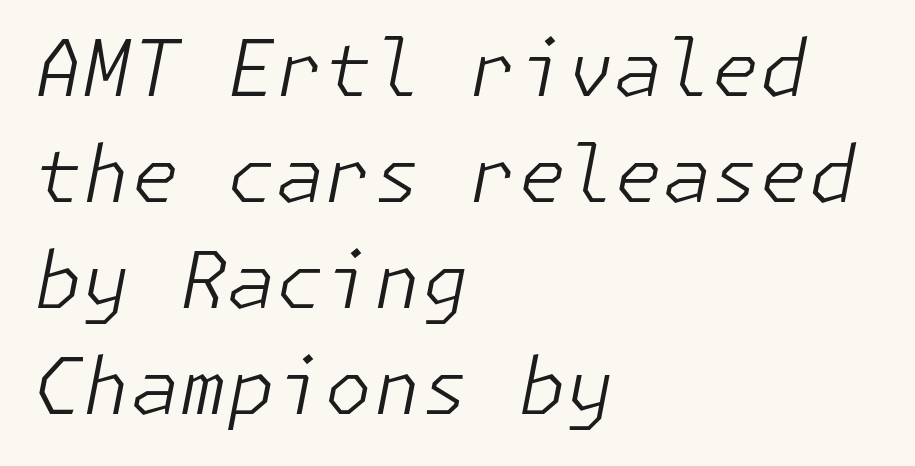
Q: Is the text bold? A: No.
Q: Is the text italic (slanted)? A: Yes, it leans right by about 11 degrees.
Q: Is the text underlined? A: No.
Q: How is the paragraph aligned? A: Left-aligned.
Q: Is the spacing between letters normal or unusually wide? A: Normal.
Q: Is the spacing between lines tight, normal or loose? A: Normal.
Q: Width (condensed, normal, or wide)? A: Normal.
Q: Stroke contrast? A: Low.
Q: x-height? A: Medium.
